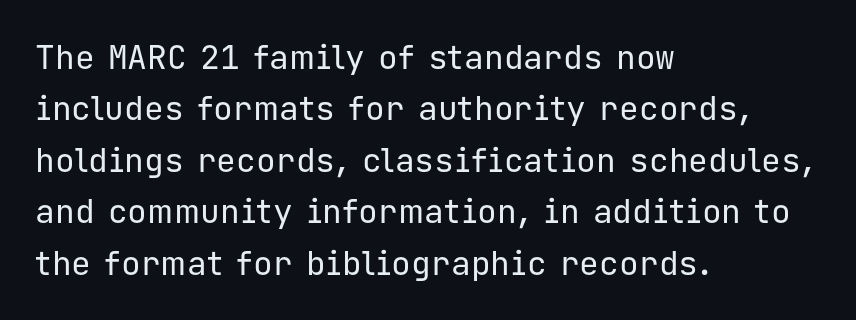
{"serif": "no", "italic": "no", "bold": "no", "weight": "regular", "width": "normal", "stroke_contrast": "low", "x_height": "medium", "monospaced": "yes", "underline": "no", "align": "left", "line_spacing": "normal", "line_spacing_ratio": 1.56, "letter_spacing": "normal", "letter_spacing_em": 0.0, "glyph_px": 33}
